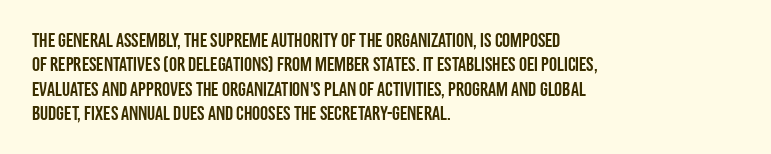
The image shows 20 px text type, upright; set left-aligned, line spacing 1.22x, normal letter spacing, not underlined.
